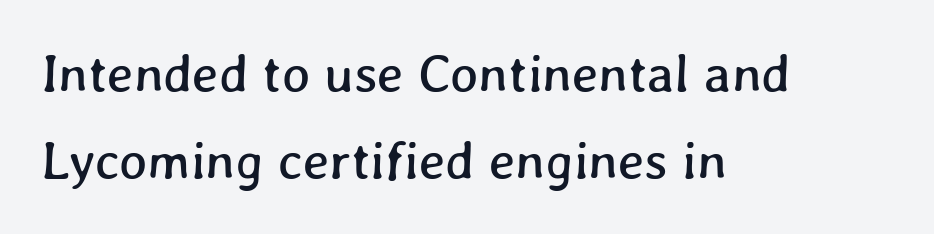
{"width": "normal", "stroke_contrast": "low", "x_height": "medium", "monospaced": "no", "underline": "no", "align": "left", "line_spacing": "normal", "line_spacing_ratio": 1.65, "letter_spacing": "normal", "letter_spacing_em": 0.0, "glyph_px": 53}
